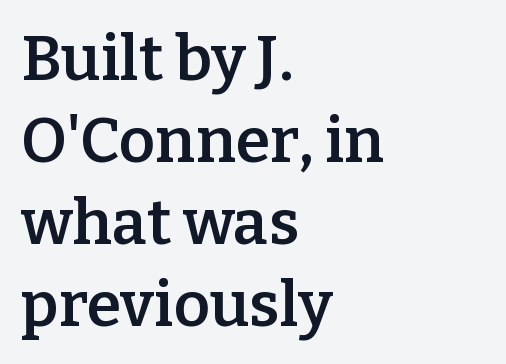
{"serif": "yes", "italic": "no", "bold": "semi", "weight": "semibold", "width": "normal", "stroke_contrast": "low", "x_height": "medium", "monospaced": "no", "underline": "no", "align": "left", "line_spacing": "normal", "line_spacing_ratio": 1.3, "letter_spacing": "normal", "letter_spacing_em": 0.0, "glyph_px": 63}
